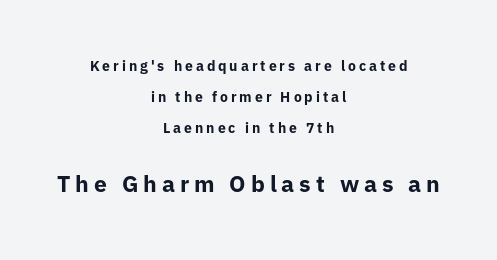
The letters in the lower block stand taller than those in the block above. Chunky letters — that's bold for sure. Caption: multi-line text, centered on the measure. You can tell it's not italic because the verticals are truly vertical. A clean baseline with only descenders dipping below it.
